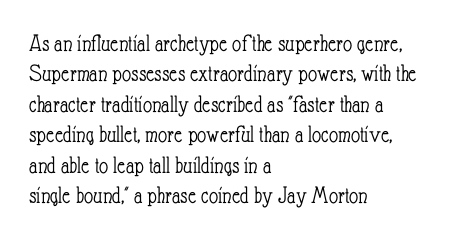
Nope, not italic — everything's standing straight. Only glyphs here, with clear space below each row. Leftover space on each line is placed entirely after the last word. The gaps between neighbouring characters are ordinary and unremarkable. A light-to-regular cut is what we see here.
